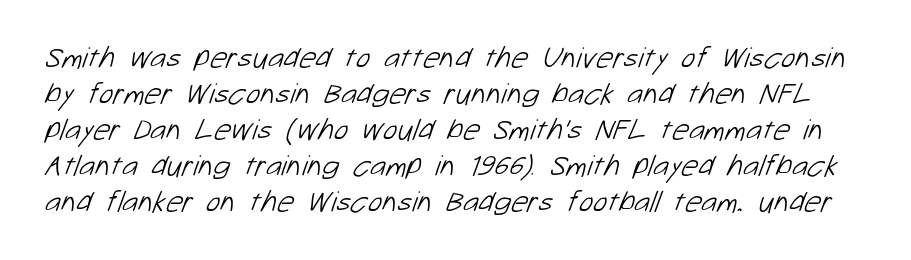
{"serif": "no", "bold": "no", "weight": "light", "width": "normal", "stroke_contrast": "low", "x_height": "medium", "monospaced": "no", "underline": "no", "line_spacing_ratio": 1.2, "letter_spacing": "normal", "letter_spacing_em": 0.0, "glyph_px": 30}
